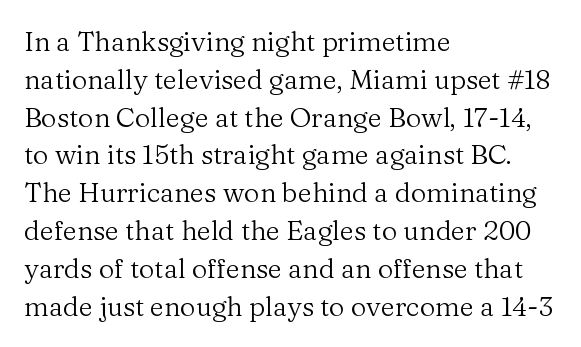
{"italic": "no", "bold": "no", "underline": "no", "align": "left", "line_spacing": "normal", "line_spacing_ratio": 1.4, "letter_spacing": "normal", "letter_spacing_em": 0.0, "glyph_px": 27}
